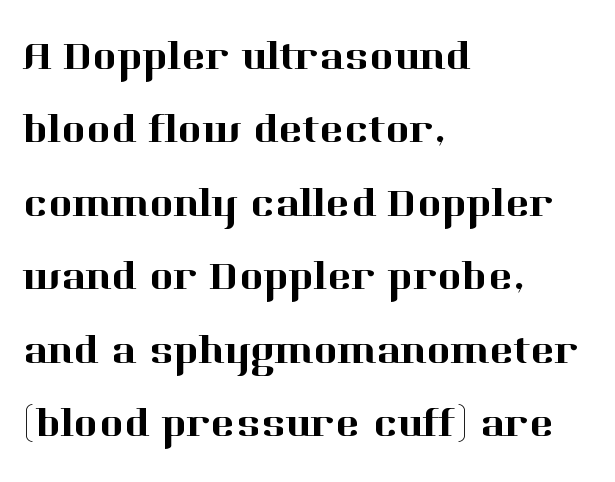
The typography opts for an upright posture over an oblique one. How are the letters spaced? Ordinarily, with no added tracking. Letterform terminals end in serifs throughout the passage. Descender tails drop into unmarked territory. This rendering uses left alignment, leaving the right contour irregular.
